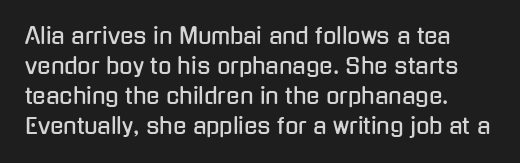
Spacing between characters is what you'd get straight out of the box. Unmarked baselines from the first word to the last. Summary of vertical rhythm: regular, with standard interline spacing. It's the straight-up-and-down kind of type.
